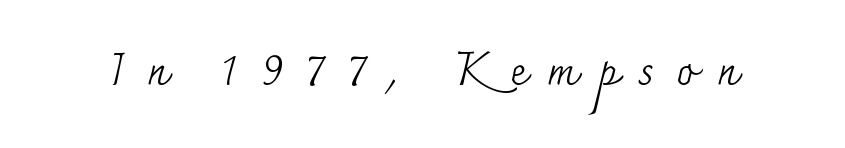
Q: Is the text bold? A: No.
Q: Is the text italic (slanted)? A: Yes.
Q: Is the typeface a serif or a sans-serif typeface? A: Serif.
Q: Is the text underlined? A: No.
Q: Is the spacing between letters normal or unusually wide? A: Unusually wide.
Q: Width (condensed, normal, or wide)? A: Normal.
Q: Stroke contrast? A: Medium.
Q: x-height? A: Small.
Q: Monospaced? A: No.
